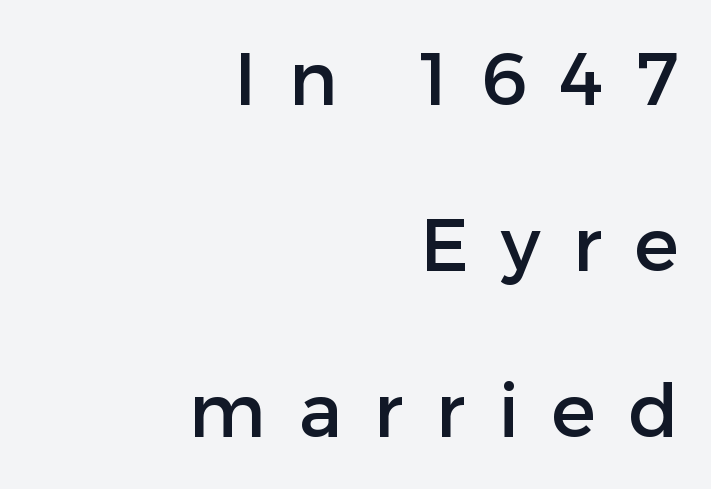
{"serif": "no", "italic": "no", "width": "normal", "stroke_contrast": "low", "x_height": "medium", "monospaced": "no", "underline": "no", "align": "right", "line_spacing": "loose", "line_spacing_ratio": 2.24, "letter_spacing": "wide", "letter_spacing_em": 0.44, "glyph_px": 74}
